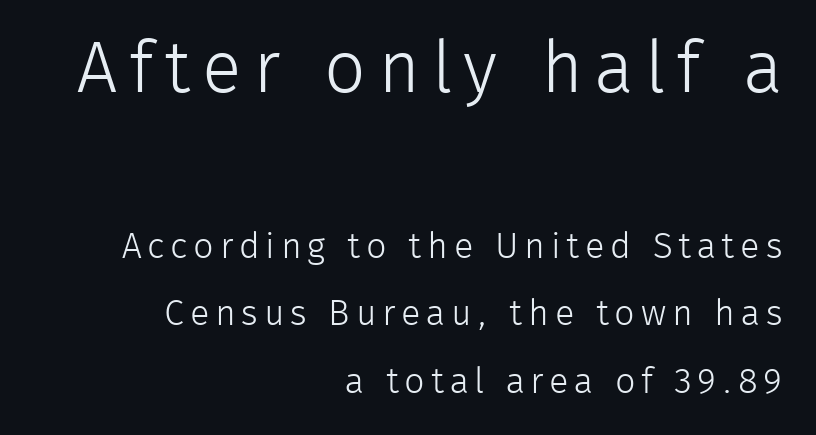
Nothing sits at the stroke ends, so this counts as sans-serif. Bold? No — there's no thickening of the strokes. The paragraph has a hard right edge and a soft left edge. Unmarked baselines from the first word to the last. The designer gave the opening block more size than the closing block. Do the letters lean? They stand straight.
